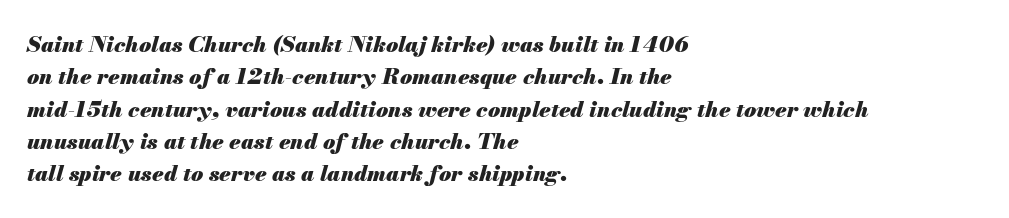
{"italic": "yes", "lean": "right", "slant_degrees": 13, "bold": "yes", "underline": "no", "align": "left", "line_spacing": "normal", "line_spacing_ratio": 1.47, "letter_spacing": "normal", "letter_spacing_em": 0.0, "glyph_px": 22}
